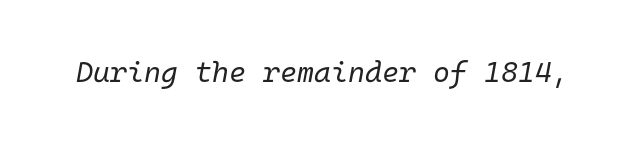
Q: Is the text bold? A: No.
Q: Is the text italic (slanted)? A: Yes, it leans right by about 10 degrees.
Q: Is the text underlined? A: No.
Q: Is the spacing between letters normal or unusually wide? A: Normal.
Q: Width (condensed, normal, or wide)? A: Normal.
Q: Stroke contrast? A: Low.
Q: x-height? A: Medium.
Q: Monospaced? A: Yes.
